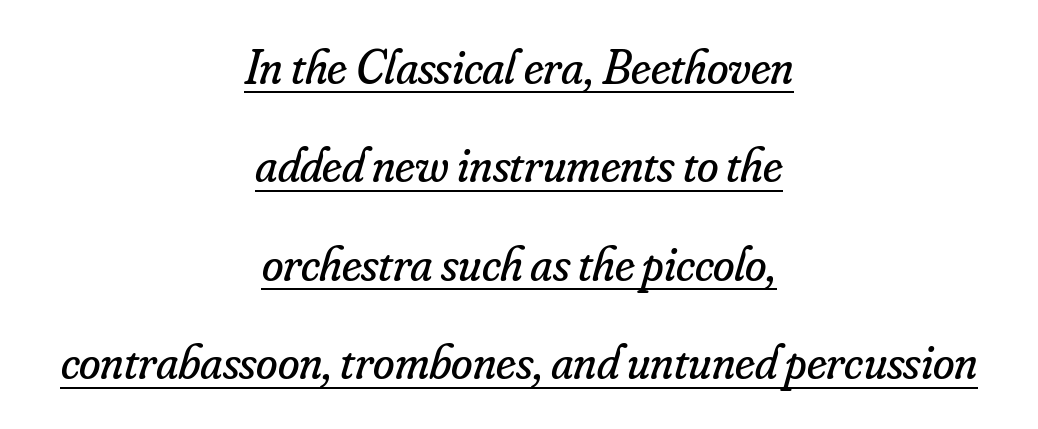
The passage shown is typed in a proportional face where columns would drift. Notice how a bar underscores the lettering throughout. Observe the lean: these are italic letterforms. Check where the strokes stop: tiny serifs finish them off. A student would call this center alignment; a typographer would say set centered.
